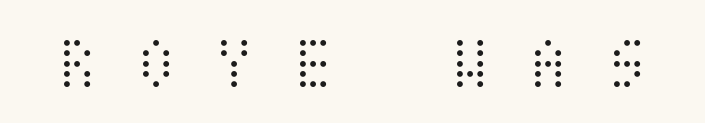
Q: Is the text bold? A: No.
Q: Is the text italic (slanted)? A: No, it is upright.
Q: Is the text underlined? A: No.
Q: Is the spacing between letters normal or unusually wide? A: Unusually wide.
Q: Width (condensed, normal, or wide)? A: Condensed.
Q: Stroke contrast? A: Medium.
Q: x-height? A: Large.
